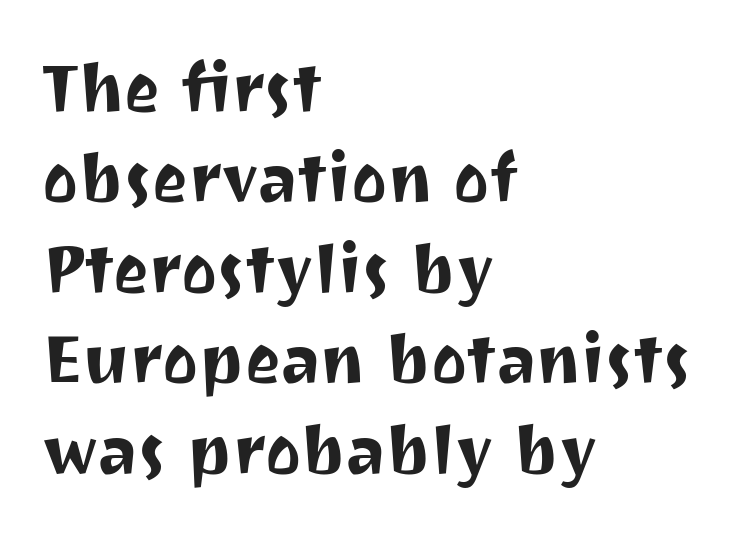
Q: Is the text italic (slanted)? A: No, it is upright.
Q: Is the typeface a serif or a sans-serif typeface? A: Sans-serif.
Q: Is the text underlined? A: No.
Q: How is the paragraph aligned? A: Left-aligned.
Q: Is the spacing between letters normal or unusually wide? A: Normal.
Q: Is the spacing between lines tight, normal or loose? A: Normal.
Q: Width (condensed, normal, or wide)? A: Normal.
Q: Stroke contrast? A: Medium.
Q: x-height? A: Medium.
Q: Monospaced? A: No.
